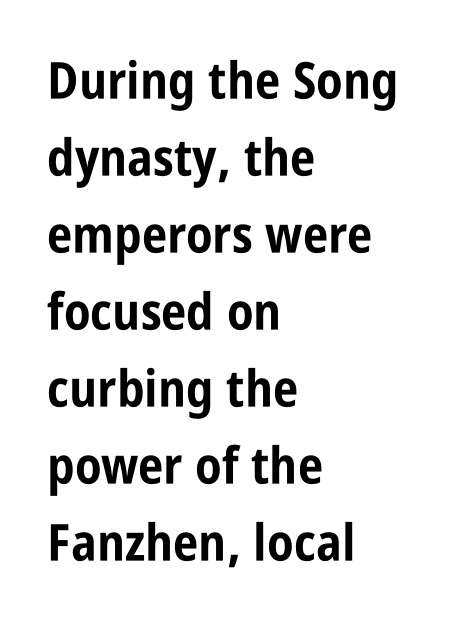
The image shows 51 px bold, condensed sans-serif type, upright; set left-aligned, normal line spacing (1.51x), normal letter spacing, not underlined; low stroke contrast and a large x-height.
